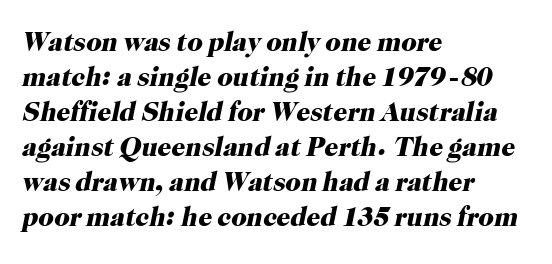
The specimen reads as italic at a glance. Successive baselines arrive at the customary interval. Look at the tracking — it's just the regular setting, nothing added. The paragraph has a hard left edge and a soft right edge. Honestly, there is no underline to notice here at all. I'd describe the lettering as bold — thick and assertive.
